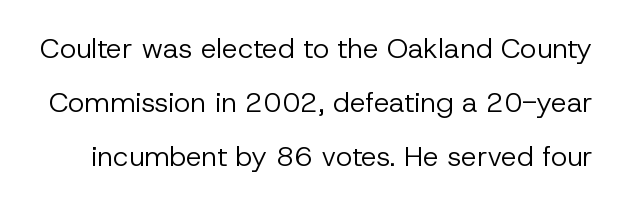
{"serif": "no", "italic": "no", "bold": "no", "weight": "regular", "width": "normal", "stroke_contrast": "low", "x_height": "medium", "monospaced": "no", "underline": "no", "line_spacing": "loose", "line_spacing_ratio": 1.92, "letter_spacing": "normal", "letter_spacing_em": 0.0, "glyph_px": 28}
